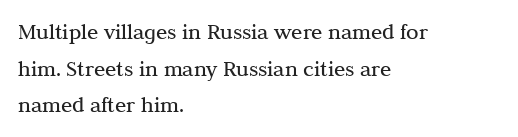
{"italic": "no", "bold": "no", "underline": "no", "align": "left", "line_spacing": "normal", "line_spacing_ratio": 1.59, "letter_spacing": "normal", "letter_spacing_em": 0.0, "glyph_px": 23}
